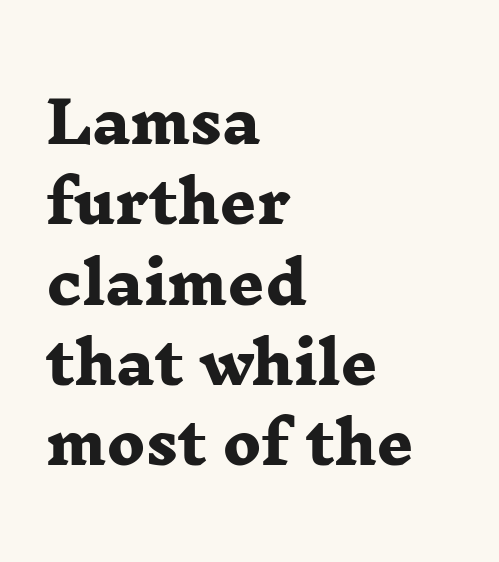
The image shows 57 px heavy, wide serif type; set left-aligned, normal line spacing (1.41x), normal letter spacing, not underlined; low stroke contrast and a medium x-height.
